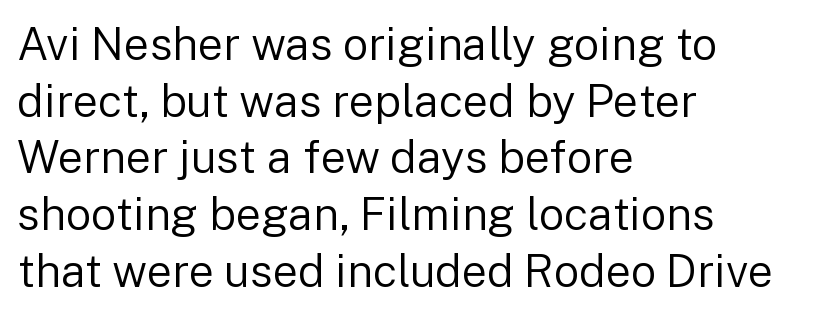
Q: Is the text bold? A: No.
Q: Is the text italic (slanted)? A: No, it is upright.
Q: Is the typeface a serif or a sans-serif typeface? A: Sans-serif.
Q: Is the text underlined? A: No.
Q: How is the paragraph aligned? A: Left-aligned.
Q: Is the spacing between letters normal or unusually wide? A: Normal.
Q: Is the spacing between lines tight, normal or loose? A: Normal.
Q: Width (condensed, normal, or wide)? A: Normal.
Q: Stroke contrast? A: Low.
Q: x-height? A: Medium.
Q: Monospaced? A: No.
